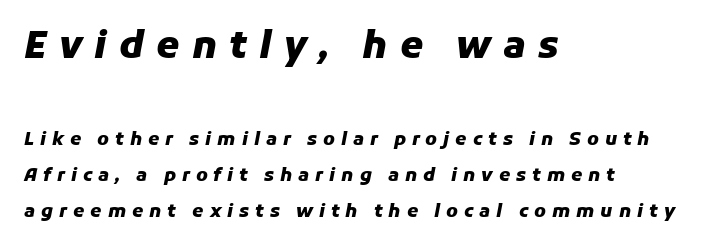
Q: Is the text bold? A: Yes.
Q: Is the text italic (slanted)? A: Yes, it leans right by about 11 degrees.
Q: Is the text underlined? A: No.
Q: How is the paragraph aligned? A: Left-aligned.
Q: Is the spacing between letters normal or unusually wide? A: Unusually wide.
Q: Is the spacing between lines tight, normal or loose? A: Loose.
Q: Which block of text is set in a larger size, the first (top) or the second (bottom)? A: The first (top) one.
Q: Width (condensed, normal, or wide)? A: Normal.
Q: Stroke contrast? A: Low.
Q: x-height? A: Medium.
Q: Monospaced? A: No.
